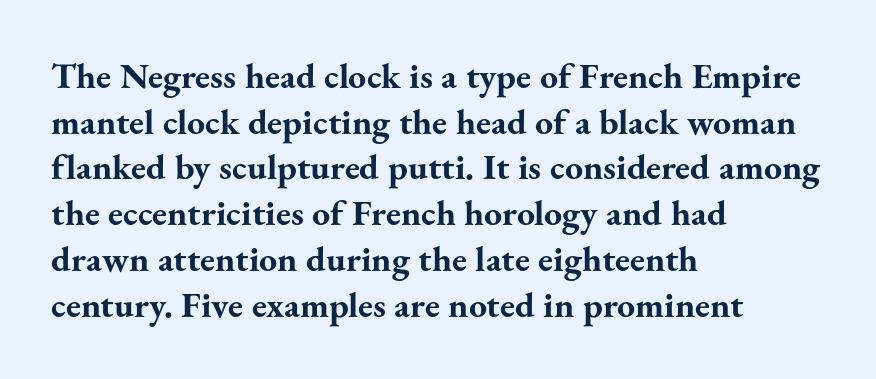
Italic: no, the glyphs are upright roman. Strokes here are thick enough to call this a true bold. These lines are rendered in a variable-pitch font. Glyph-to-glyph distance matches everyday printed text. Regarding serifs, this sample has them. Horizontal alignment here is leftward, the default for most running prose.
